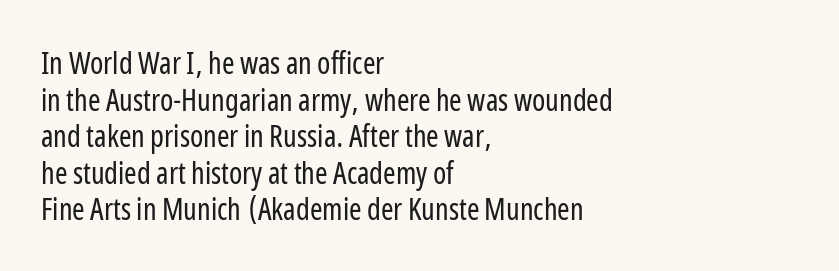
The weight tops out at a normal text grade. Does the copy run flush right? No — it runs flush left. A sans-serif font was chosen for this passage. A roman cut, with each character standing at attention. The letterforms sit shoulder to shoulder at normal distance.
